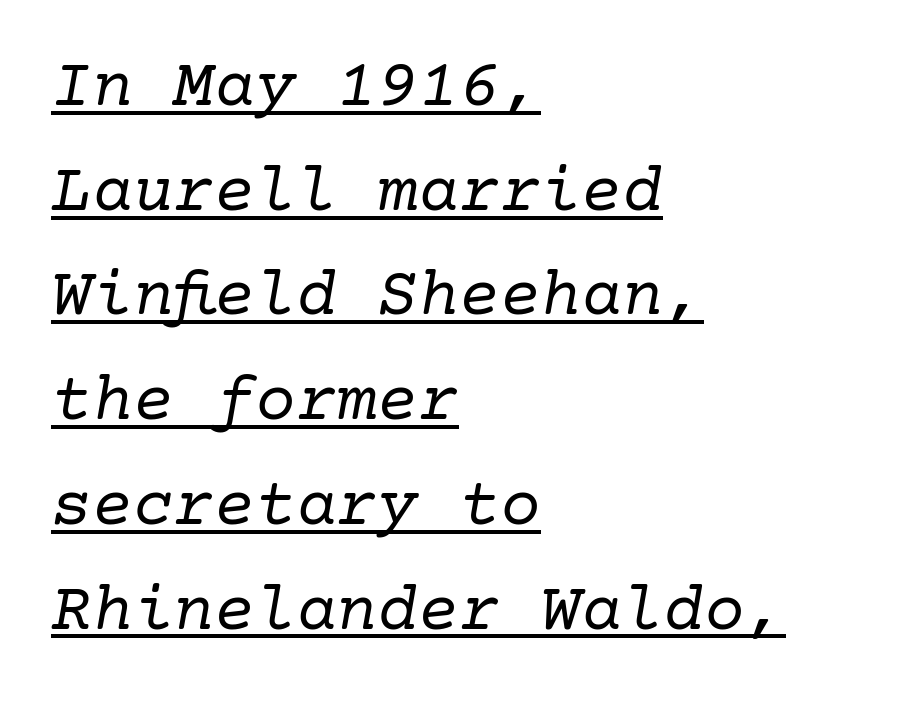
Q: Is the text bold? A: No.
Q: Is the text italic (slanted)? A: Yes, it leans right by about 10 degrees.
Q: Is the typeface a serif or a sans-serif typeface? A: Serif.
Q: Is the text underlined? A: Yes.
Q: How is the paragraph aligned? A: Left-aligned.
Q: Is the spacing between letters normal or unusually wide? A: Normal.
Q: Is the spacing between lines tight, normal or loose? A: Normal.
Q: Width (condensed, normal, or wide)? A: Normal.
Q: Stroke contrast? A: Low.
Q: x-height? A: Medium.
